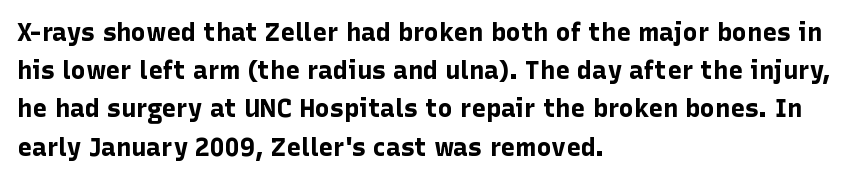
{"italic": "no", "bold": "yes", "underline": "no", "align": "left", "line_spacing": "normal", "line_spacing_ratio": 1.53, "letter_spacing": "normal", "letter_spacing_em": 0.0, "glyph_px": 25}
